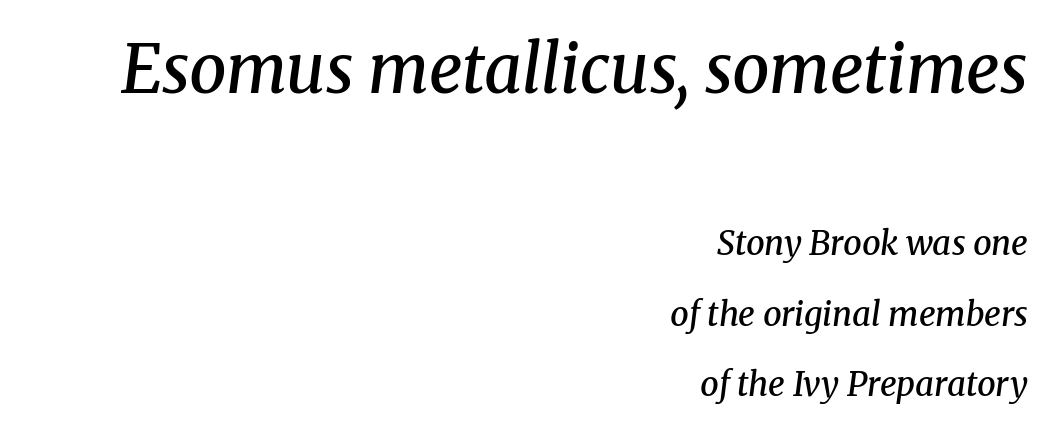
Strokes here are thickened, but only to semibold level. Is this a sans? No — the strokes have serifs. Leading is clearly above the norm, producing a sparse column. Descender tails drop into unmarked territory. The paragraph has a hard right edge and a soft left edge. Characters follow at the spacing the type designer built in.
